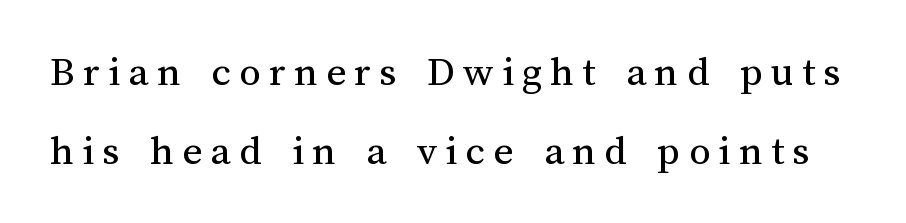
{"italic": "no", "bold": "no", "weight": "regular", "width": "normal", "stroke_contrast": "medium", "x_height": "medium", "monospaced": "no", "underline": "no", "line_spacing_ratio": 1.83, "glyph_px": 43}
